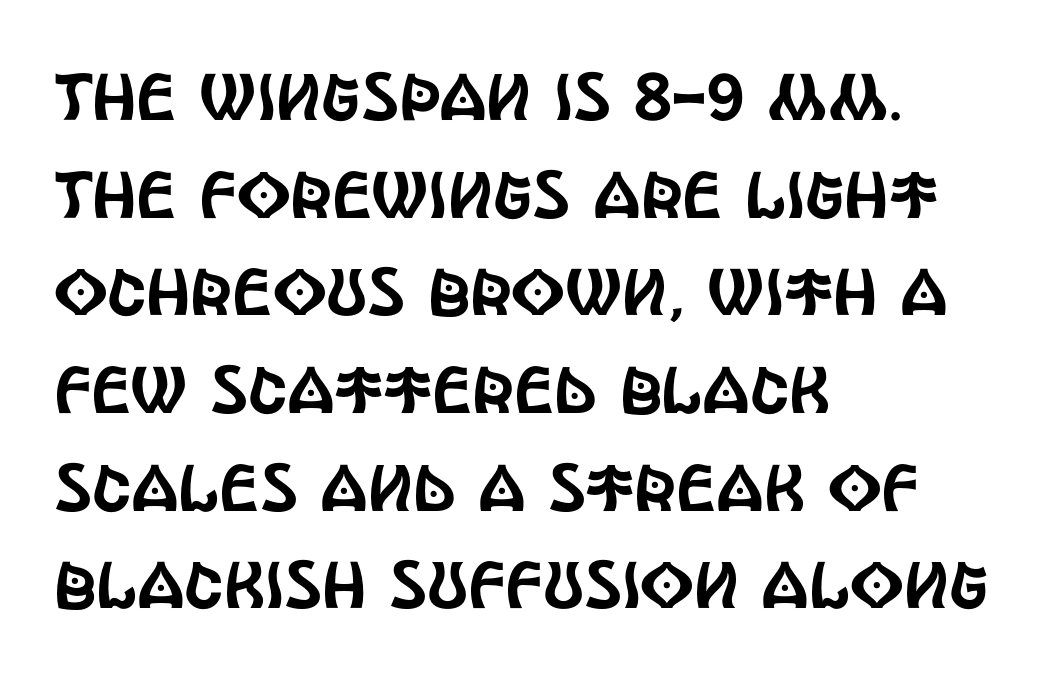
Q: Is the text italic (slanted)? A: No, it is upright.
Q: Is the typeface a serif or a sans-serif typeface? A: Sans-serif.
Q: Is the text underlined? A: No.
Q: How is the paragraph aligned? A: Left-aligned.
Q: Is the spacing between letters normal or unusually wide? A: Normal.
Q: Is the spacing between lines tight, normal or loose? A: Normal.
Q: Width (condensed, normal, or wide)? A: Condensed.
Q: x-height? A: Large.
Q: Monospaced? A: No.
